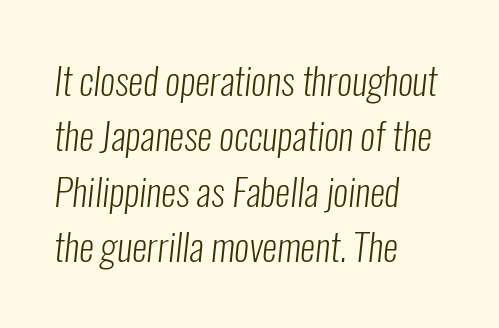
The rendering anchors every line to the left-hand side. A sans-serif font was chosen for this passage. Stroke mass is kept to a normal reading level or below. Do the characters align in a grid? No, the font is proportional.
